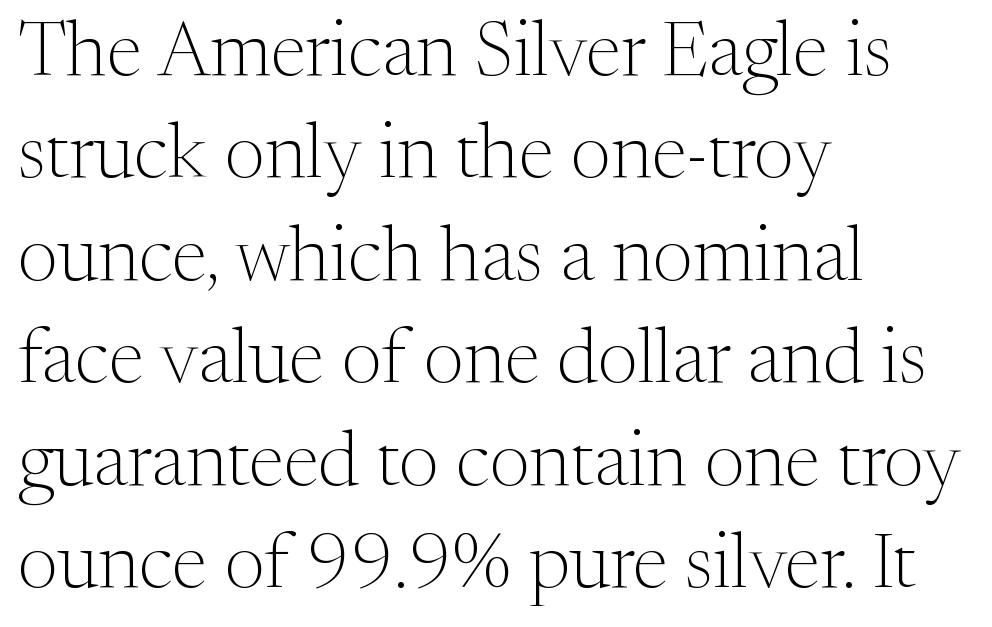
Q: Is the text bold? A: No.
Q: Is the text italic (slanted)? A: No, it is upright.
Q: Is the typeface a serif or a sans-serif typeface? A: Serif.
Q: Is the text underlined? A: No.
Q: How is the paragraph aligned? A: Left-aligned.
Q: Is the spacing between letters normal or unusually wide? A: Normal.
Q: Is the spacing between lines tight, normal or loose? A: Normal.
Q: Width (condensed, normal, or wide)? A: Normal.
Q: Stroke contrast? A: Medium.
Q: x-height? A: Medium.
Q: Monospaced? A: No.
